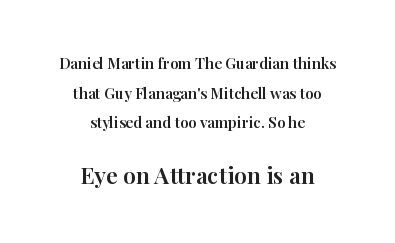
Every stem runs plumb, perpendicular to the baseline. The compositor balanced each line on the midline. Two sizes are in play, and the larger belongs to the second block. No extra tracking has been applied to these lines. Just letters on the line, the space beneath them empty. Regarding leading, the lines here are spaced well apart.
